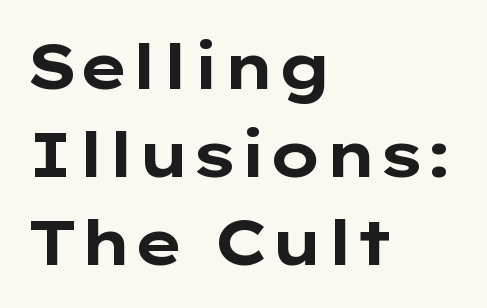
Every row of glyphs begins at an identical x-position on the left. Leading: standard. Every character sits straight up, as roman type does. A dark, heavy texture on the line: the type is bold. The tracking reads as untouched default to a designer's eye.
